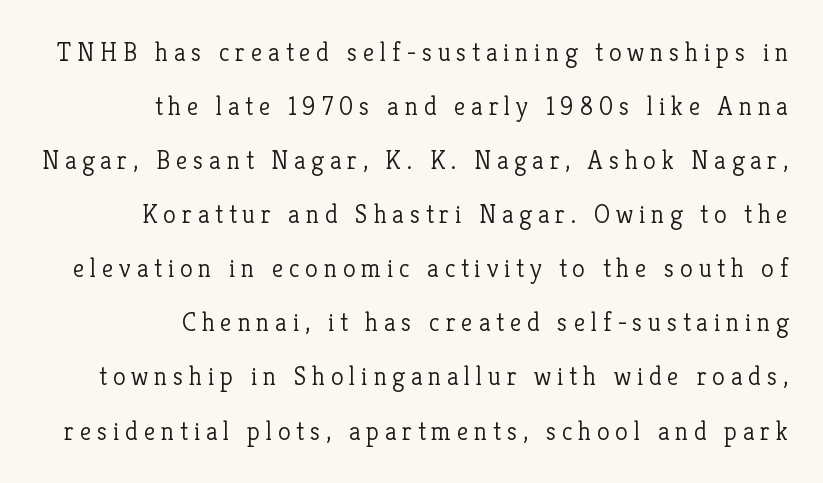
The image shows 26 px text type, upright; set right-aligned, loose line spacing (2.08x), unusually wide letter spacing (+0.22 em), not underlined.
